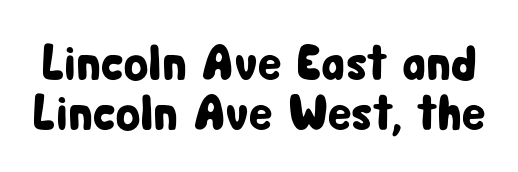
You could call the tracking neutral — neither tight nor loose. The axis of the letterforms is exactly vertical. The space directly below the letters is spotless. Font category for this specimen: sans-serif.
